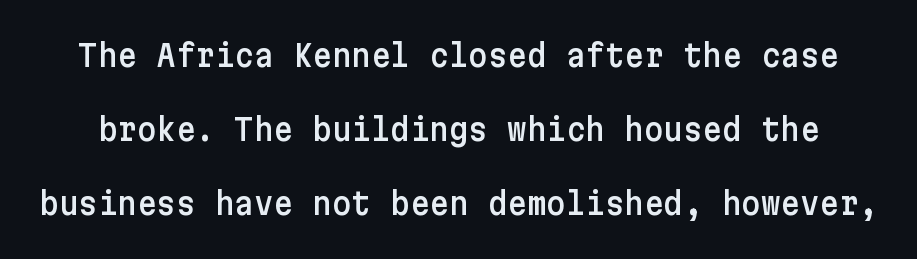
Upright lettering throughout. Beneath every word, the page is bare. The tracking reads as untouched default to a designer's eye. The space between consecutive lines is lavish.
